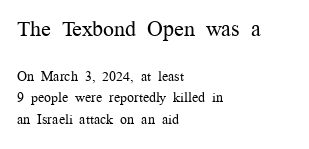
The image shows 22 px text type, upright; set left-aligned, normal line spacing (1.55x), normal letter spacing, not underlined; the first (top) block is 1.57x larger.
